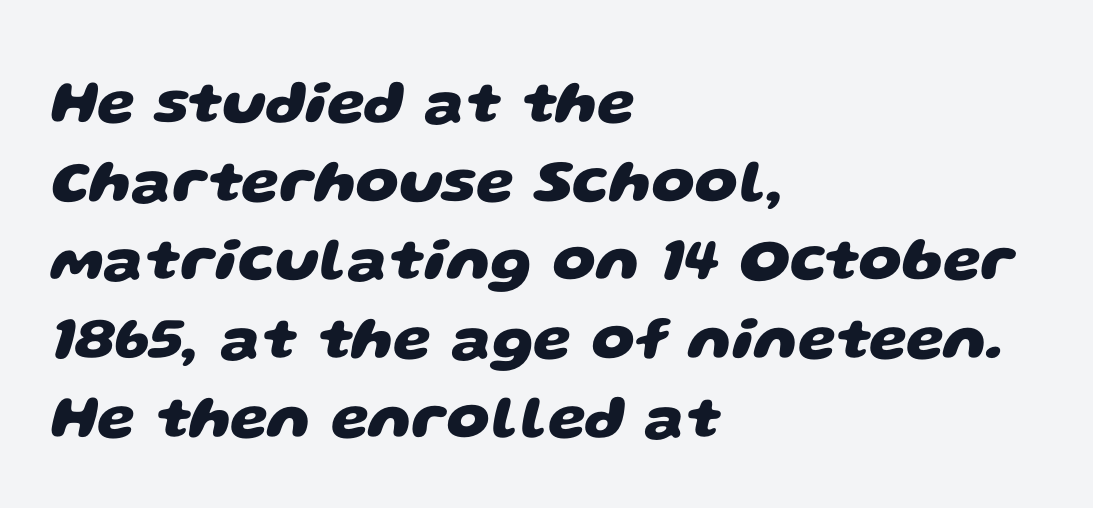
The image shows 61 px heavy, wide sans-serif type; set left-aligned, normal line spacing (1.29x), normal letter spacing, not underlined; low stroke contrast and a large x-height.
